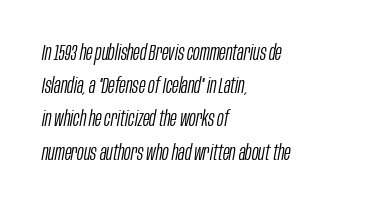
Q: Is the text bold? A: No.
Q: Is the text italic (slanted)? A: Yes, it leans right by about 10 degrees.
Q: Is the text underlined? A: No.
Q: How is the paragraph aligned? A: Left-aligned.
Q: Is the spacing between letters normal or unusually wide? A: Normal.
Q: Is the spacing between lines tight, normal or loose? A: Normal.
